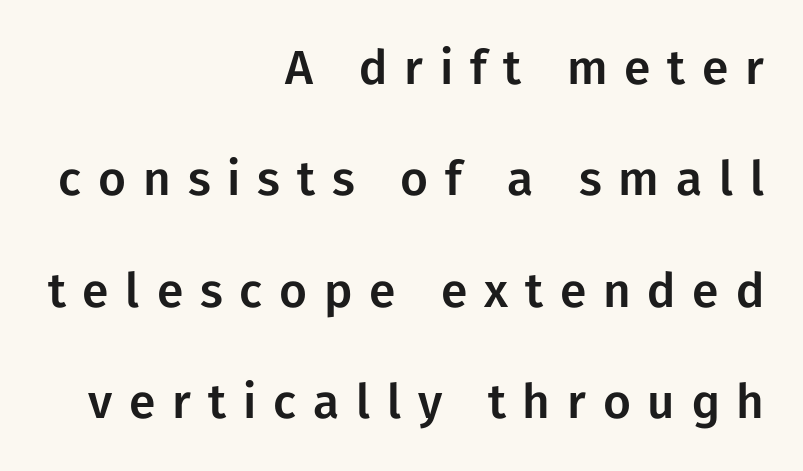
Q: Is the text italic (slanted)? A: No, it is upright.
Q: Is the typeface a serif or a sans-serif typeface? A: Sans-serif.
Q: Is the text underlined? A: No.
Q: How is the paragraph aligned? A: Right-aligned.
Q: Is the spacing between letters normal or unusually wide? A: Unusually wide.
Q: Is the spacing between lines tight, normal or loose? A: Loose.
Q: Width (condensed, normal, or wide)? A: Normal.
Q: Stroke contrast? A: Low.
Q: x-height? A: Medium.
Q: Monospaced? A: No.
